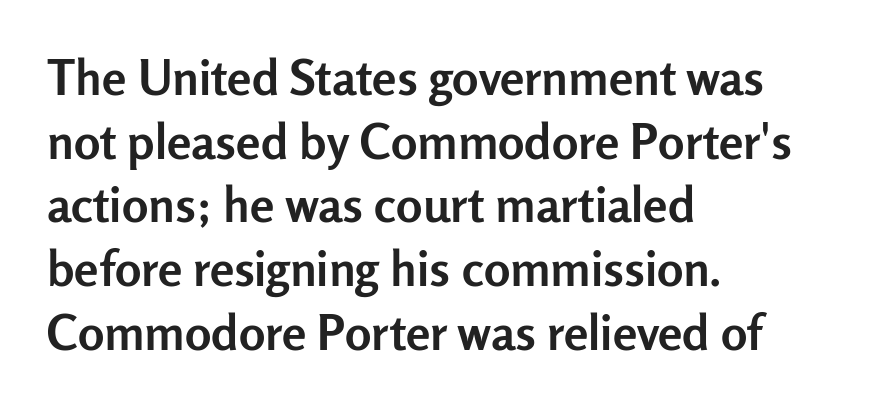
Observe the absence of serifs on each vertical stroke in this sample. The glyphs are unaccompanied by any horizontal stroke below them. Strokes here are thick enough to call this a true bold. What's the leading like? Ordinary, nothing unusual. Each letter keeps its own natural width here, so spacing adapts to shape. Which margin do the lines hug? The left one — the right edge is uneven.
